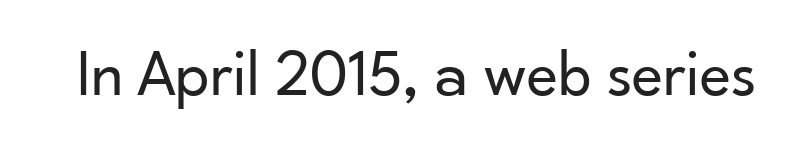
Descenders hang freely into open space. This sample uses plain, unmodified letter spacing. These lines were composed using upright roman letters. Observe the absence of serifs on each vertical stroke in this sample. Proportional: the letters do not fall into vertical columns.
